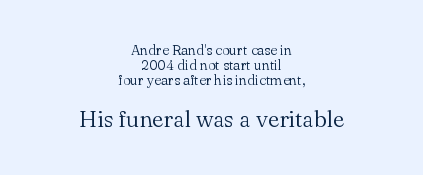
The image shows 23 px text type, upright; set centered, tight line spacing (1.07x), normal letter spacing, not underlined; the second (bottom) block is 1.64x larger.
